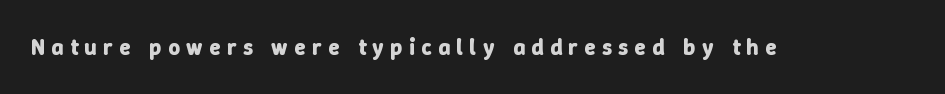
{"italic": "no", "bold": "yes", "underline": "no", "letter_spacing": "wide", "letter_spacing_em": 0.28, "glyph_px": 23}
